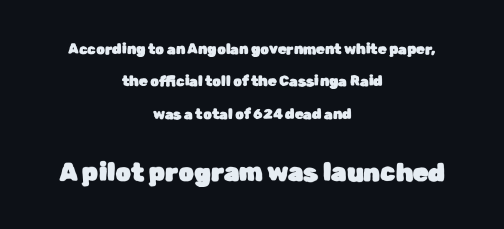
Here the second block reads like a headline and the first like body copy. Ascenders rise straight up at ninety degrees. Loosely led — the rows are spread out. One-word summary of the alignment: center. The tracking reads as untouched default to a designer's eye. Beneath every word, the page is bare.
